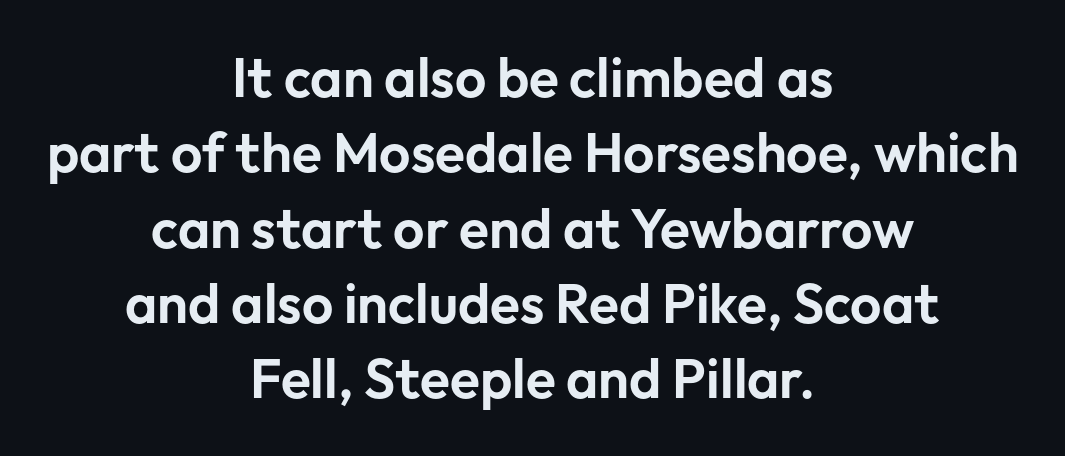
The image shows 55 px sans-serif type, upright; set centered, normal line spacing (1.37x), normal letter spacing, not underlined; low stroke contrast and a medium x-height.
